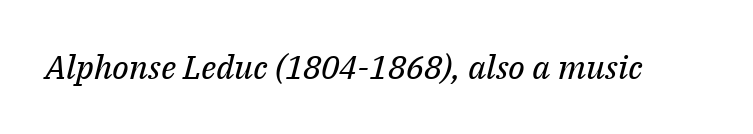
A clean baseline with only descenders dipping below it. Each letter keeps its own natural width here, so spacing adapts to shape. If you drew a line through each stem, it would be angled. Summary of weight: not heavy and not bold. Nothing unusual about the tracking: characters are spaced as the font intends. Examine the stroke ends and you'll spot serifs.
